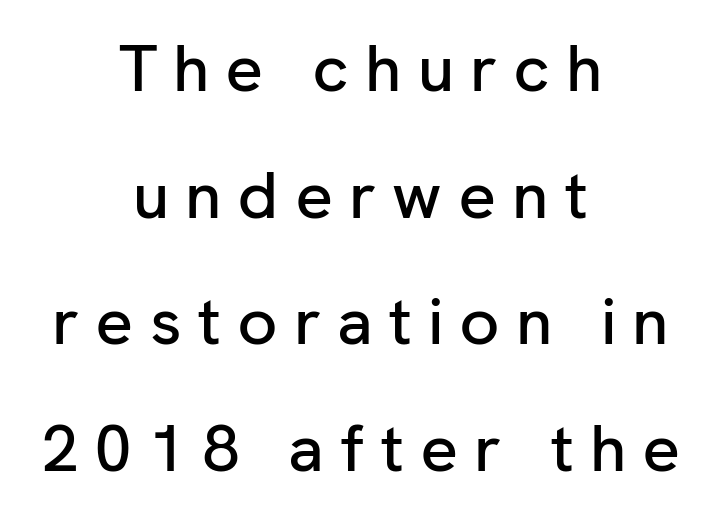
The image shows 66 px sans-serif type, upright; set centered, loose line spacing (1.92x), unusually wide letter spacing (+0.24 em), not underlined; low stroke contrast and a medium x-height.
